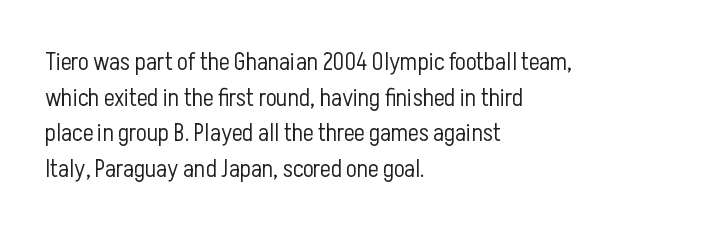
{"italic": "no", "bold": "no", "underline": "no", "align": "left", "line_spacing": "normal", "line_spacing_ratio": 1.43, "letter_spacing": "normal", "letter_spacing_em": 0.0, "glyph_px": 25}
